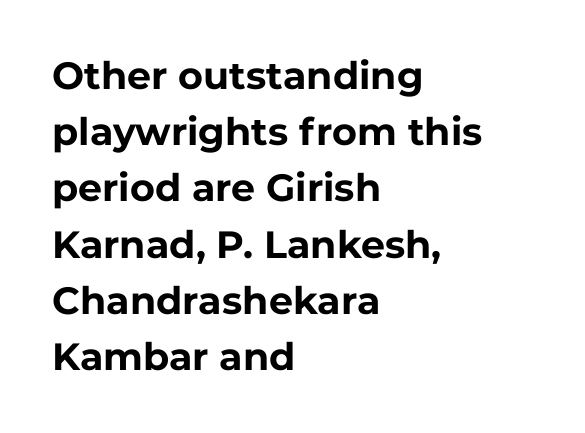
Q: Is the text bold? A: Yes.
Q: Is the text italic (slanted)? A: No, it is upright.
Q: Is the typeface a serif or a sans-serif typeface? A: Sans-serif.
Q: Is the text underlined? A: No.
Q: How is the paragraph aligned? A: Left-aligned.
Q: Is the spacing between letters normal or unusually wide? A: Normal.
Q: Is the spacing between lines tight, normal or loose? A: Normal.
Q: Width (condensed, normal, or wide)? A: Normal.
Q: Stroke contrast? A: Low.
Q: x-height? A: Medium.
Q: Monospaced? A: No.
